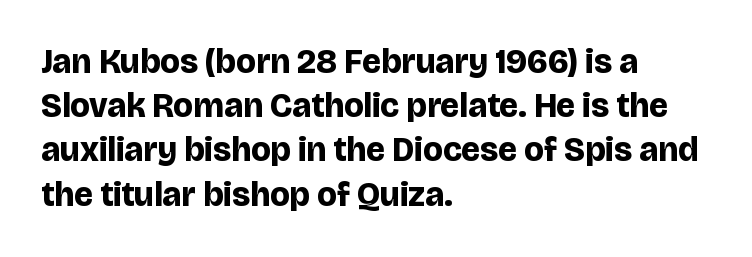
The rag falls on the right side of this text block. The typeface chosen for these lines omits serifs. Students, observe: this is what conventionally led text looks like. The tracking reads as untouched default to a designer's eye. Stroke thickness is high; the sample reads as a true bold. The space beneath each line is pristine and unruled.
